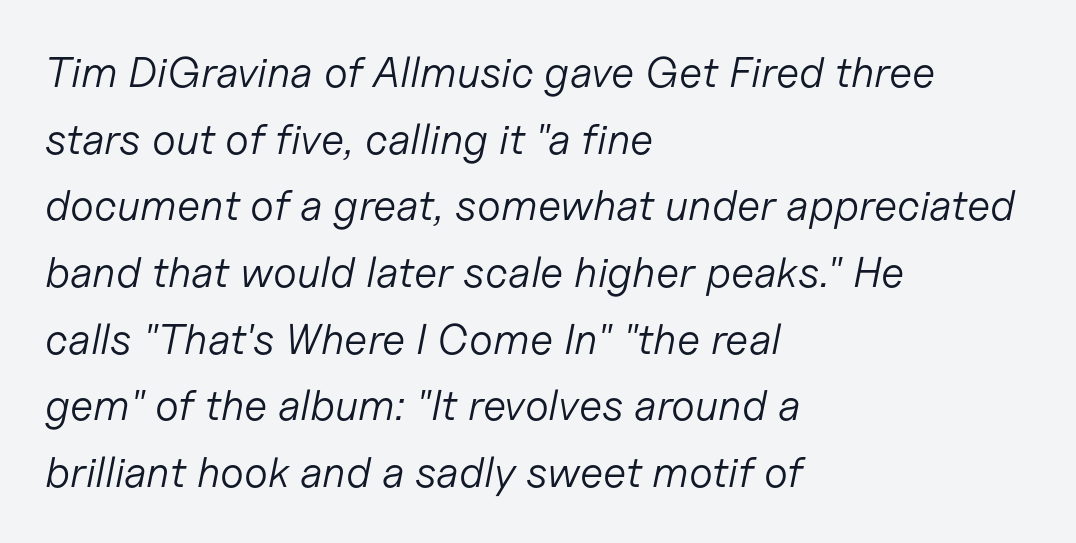
The image shows 43 px light type, italic (leaning right); set left-aligned, normal line spacing (1.55x), normal letter spacing, not underlined; low stroke contrast and a medium x-height.
